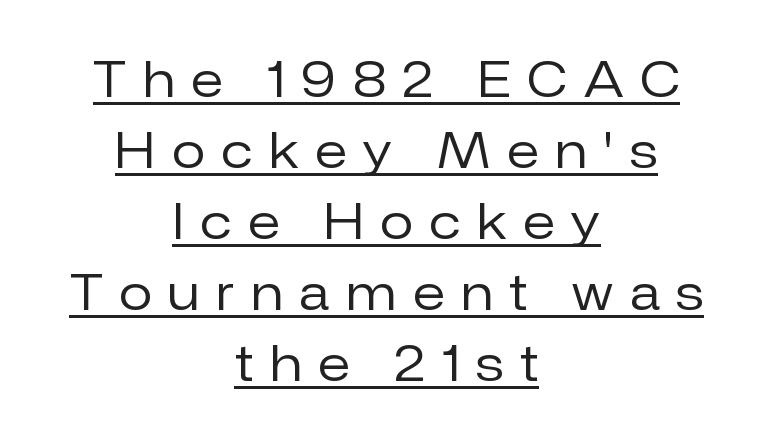
{"serif": "no", "italic": "no", "bold": "no", "weight": "regular", "width": "normal", "stroke_contrast": "low", "x_height": "medium", "monospaced": "no", "underline": "yes", "align": "center", "line_spacing": "normal", "line_spacing_ratio": 1.48, "letter_spacing": "wide", "letter_spacing_em": 0.35, "glyph_px": 48}
